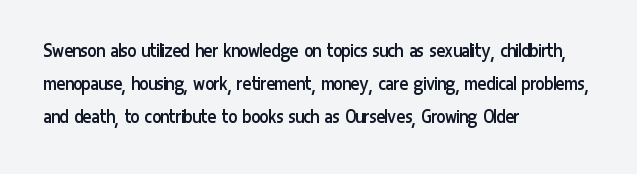
Q: Is the text bold? A: No.
Q: Is the text italic (slanted)? A: No, it is upright.
Q: Is the text underlined? A: No.
Q: How is the paragraph aligned? A: Left-aligned.
Q: Is the spacing between letters normal or unusually wide? A: Normal.
Q: Is the spacing between lines tight, normal or loose? A: Normal.
